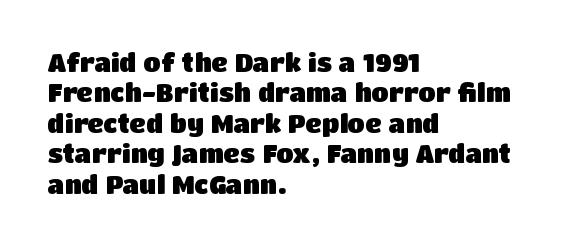
Each line starts at the same left margin while the right side varies. Words appear dense and cohesive because spacing is normal. What weight is shown? A full bold with thick strokes. Nope, not italic — everything's standing straight.
